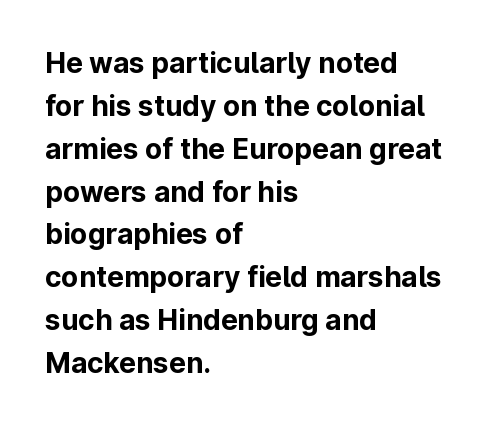
Q: Is the text bold? A: Yes.
Q: Is the text italic (slanted)? A: No, it is upright.
Q: Is the typeface a serif or a sans-serif typeface? A: Sans-serif.
Q: Is the text underlined? A: No.
Q: How is the paragraph aligned? A: Left-aligned.
Q: Is the spacing between letters normal or unusually wide? A: Normal.
Q: Is the spacing between lines tight, normal or loose? A: Normal.
Q: Width (condensed, normal, or wide)? A: Normal.
Q: Stroke contrast? A: Low.
Q: x-height? A: Medium.
Q: Monospaced? A: No.
